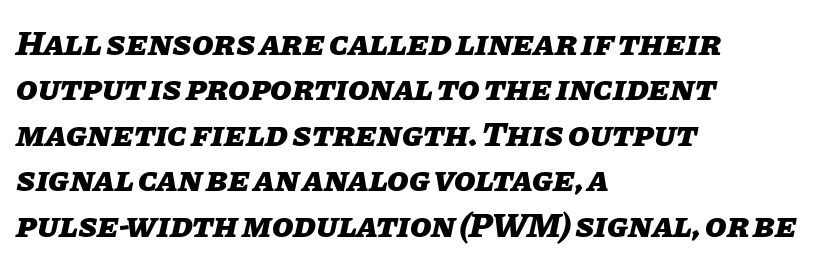
The image shows 35 px heavy type, italic (leaning right); set left-aligned, normal line spacing (1.3x), normal letter spacing, not underlined; low stroke contrast and a large x-height.
